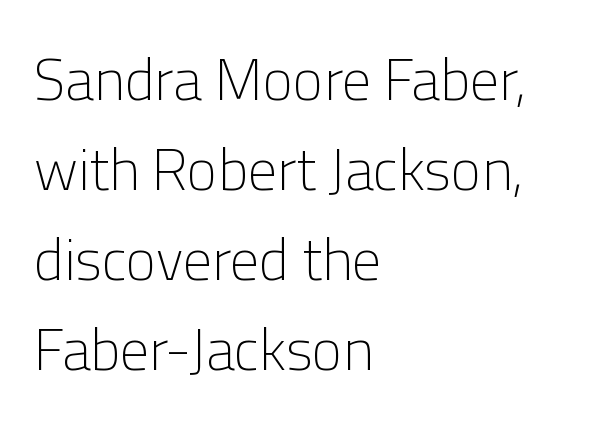
The image shows 58 px light sans-serif type, upright; set left-aligned, normal line spacing (1.55x), normal letter spacing, not underlined; low stroke contrast and a medium x-height.
